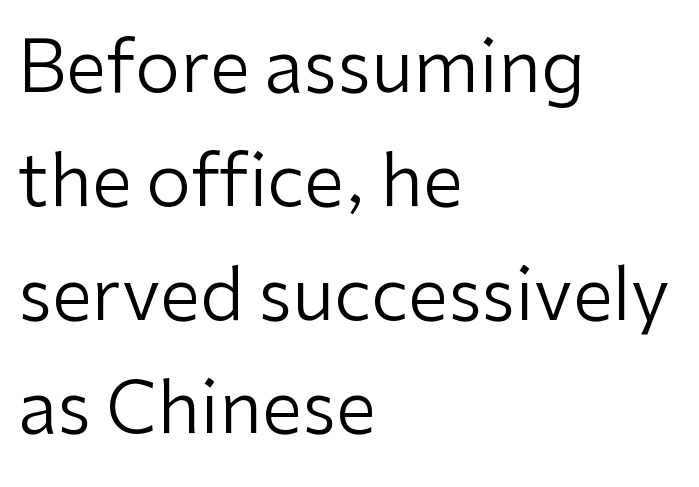
The image shows 72 px regular-weight sans-serif type, upright; set left-aligned, normal line spacing (1.58x), normal letter spacing, not underlined; low stroke contrast and a medium x-height.
